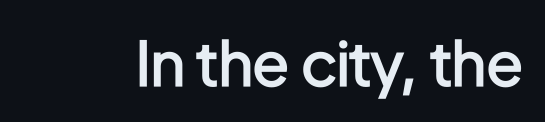
The image shows 61 px semibold, condensed sans-serif type, upright; set normal letter spacing, not underlined; low stroke contrast and a medium x-height.
